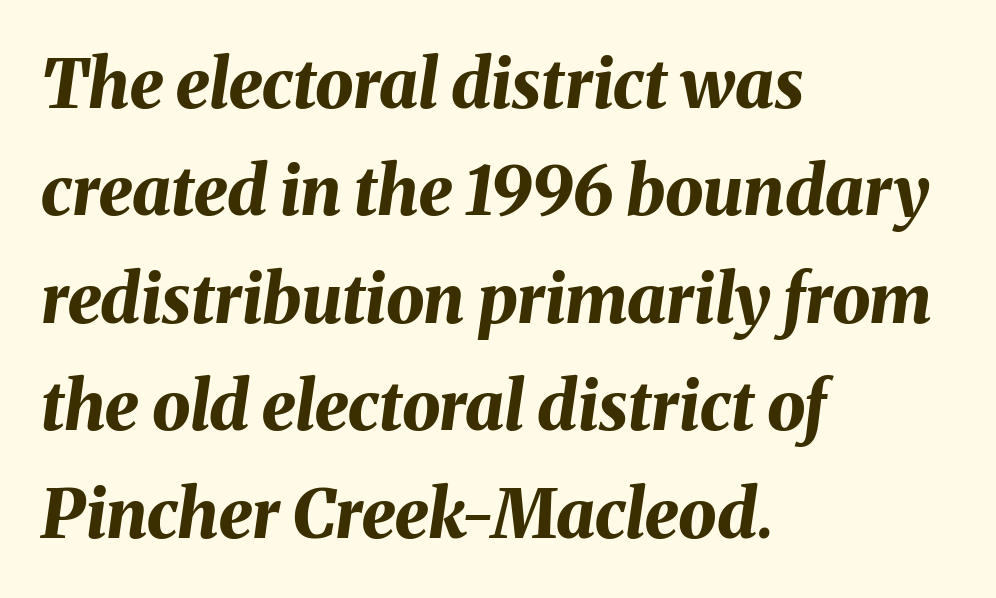
Q: Is the text bold? A: Yes.
Q: Is the text italic (slanted)? A: Yes, it leans right by about 8 degrees.
Q: Is the text underlined? A: No.
Q: How is the paragraph aligned? A: Left-aligned.
Q: Is the spacing between letters normal or unusually wide? A: Normal.
Q: Is the spacing between lines tight, normal or loose? A: Normal.
Q: Width (condensed, normal, or wide)? A: Normal.
Q: Stroke contrast? A: Medium.
Q: x-height? A: Medium.
Q: Monospaced? A: No.
